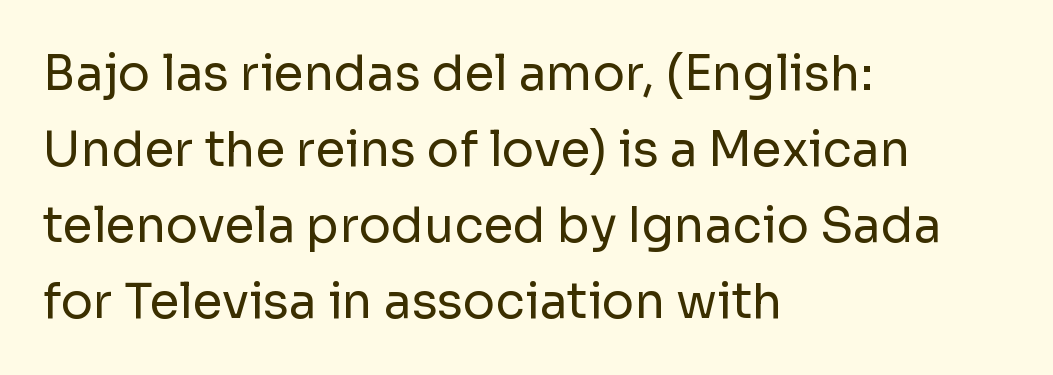
{"serif": "no", "italic": "no", "bold": "no", "weight": "regular", "width": "normal", "stroke_contrast": "low", "x_height": "medium", "monospaced": "no", "underline": "no", "align": "left", "line_spacing": "normal", "line_spacing_ratio": 1.58, "letter_spacing": "normal", "letter_spacing_em": 0.0, "glyph_px": 48}
